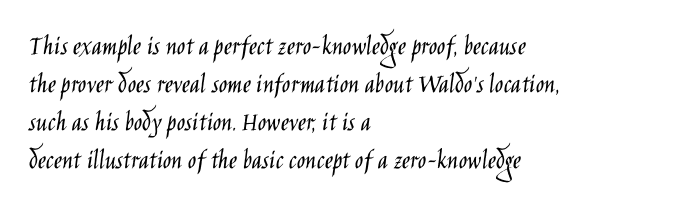
{"serif": "no", "bold": "no", "weight": "light", "width": "condensed", "stroke_contrast": "low", "x_height": "large", "monospaced": "no", "underline": "no", "align": "left", "line_spacing": "normal", "line_spacing_ratio": 1.36, "letter_spacing": "normal", "letter_spacing_em": 0.0, "glyph_px": 28}
